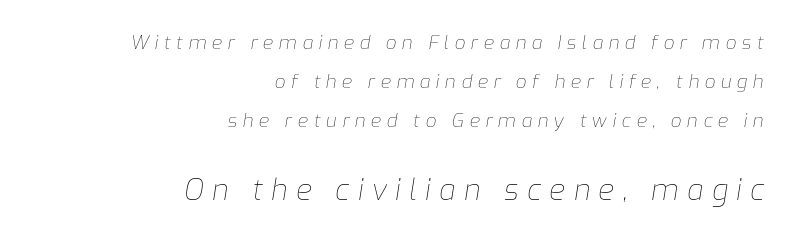
Q: Is the text bold? A: No.
Q: Is the text italic (slanted)? A: Yes, it leans right by about 9 degrees.
Q: Is the text underlined? A: No.
Q: How is the paragraph aligned? A: Right-aligned.
Q: Is the spacing between letters normal or unusually wide? A: Unusually wide.
Q: Is the spacing between lines tight, normal or loose? A: Loose.
Q: Which block of text is set in a larger size, the first (top) or the second (bottom)? A: The second (bottom) one.
Q: Width (condensed, normal, or wide)? A: Normal.
Q: Stroke contrast? A: Low.
Q: x-height? A: Medium.
Q: Monospaced? A: No.
